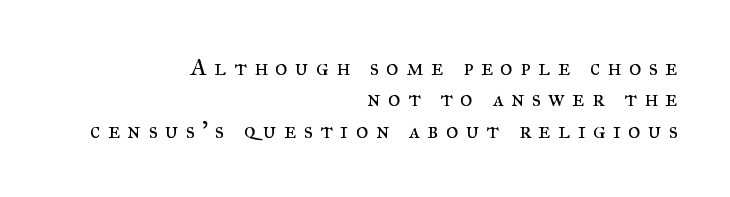
The image shows 24 px text type, upright; set right-aligned, normal line spacing (1.31x), unusually wide letter spacing (+0.3 em), not underlined.
